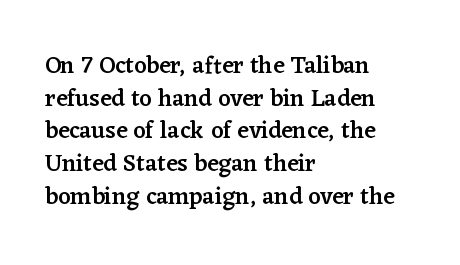
{"italic": "no", "bold": "semi", "underline": "no", "align": "left", "line_spacing": "normal", "line_spacing_ratio": 1.36, "letter_spacing": "normal", "letter_spacing_em": 0.0, "glyph_px": 24}
